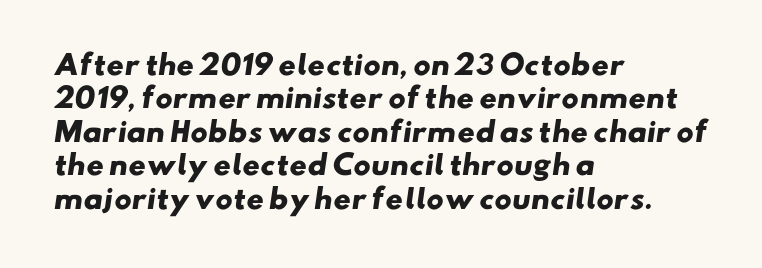
{"bold": "yes", "underline": "no", "align": "left", "line_spacing_ratio": 1.24, "letter_spacing": "normal", "letter_spacing_em": 0.0, "glyph_px": 27}
